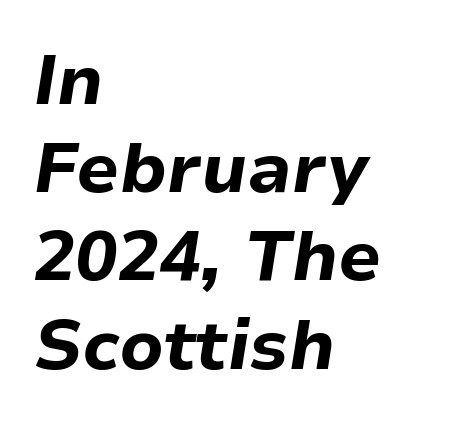
Q: Is the text bold? A: Yes.
Q: Is the text italic (slanted)? A: Yes, it leans right by about 9 degrees.
Q: Is the text underlined? A: No.
Q: How is the paragraph aligned? A: Left-aligned.
Q: Is the spacing between letters normal or unusually wide? A: Normal.
Q: Is the spacing between lines tight, normal or loose? A: Normal.
Q: Width (condensed, normal, or wide)? A: Normal.
Q: Stroke contrast? A: Low.
Q: x-height? A: Medium.
Q: Monospaced? A: No.
